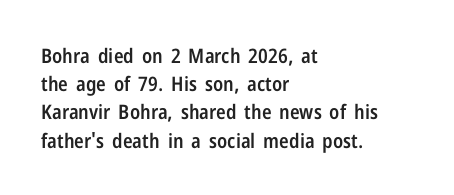
Q: Is the text bold? A: Semi-bold.
Q: Is the text italic (slanted)? A: No, it is upright.
Q: Is the text underlined? A: No.
Q: How is the paragraph aligned? A: Left-aligned.
Q: Is the spacing between letters normal or unusually wide? A: Normal.
Q: Is the spacing between lines tight, normal or loose? A: Normal.
